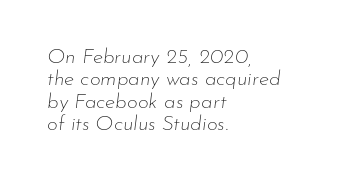
{"italic": "yes", "lean": "right", "slant_degrees": 7, "bold": "no", "underline": "no", "align": "left", "line_spacing": "tight", "line_spacing_ratio": 1.07, "letter_spacing": "normal", "letter_spacing_em": 0.0, "glyph_px": 21}
